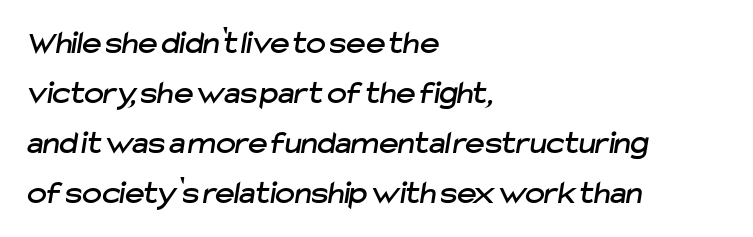
Q: Is the typeface a serif or a sans-serif typeface? A: Sans-serif.
Q: Is the text underlined? A: No.
Q: How is the paragraph aligned? A: Left-aligned.
Q: Is the spacing between letters normal or unusually wide? A: Normal.
Q: Is the spacing between lines tight, normal or loose? A: Normal.
Q: Width (condensed, normal, or wide)? A: Normal.
Q: Stroke contrast? A: Low.
Q: x-height? A: Medium.
Q: Monospaced? A: No.
